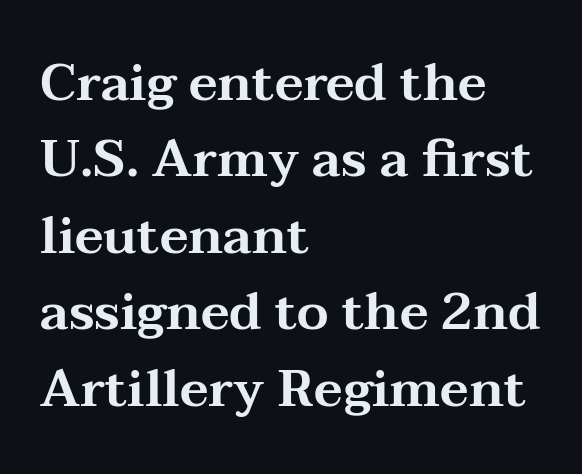
The image shows 51 px wide serif type, upright; set left-aligned, normal line spacing (1.5x), normal letter spacing, not underlined; medium stroke contrast and a medium x-height.
